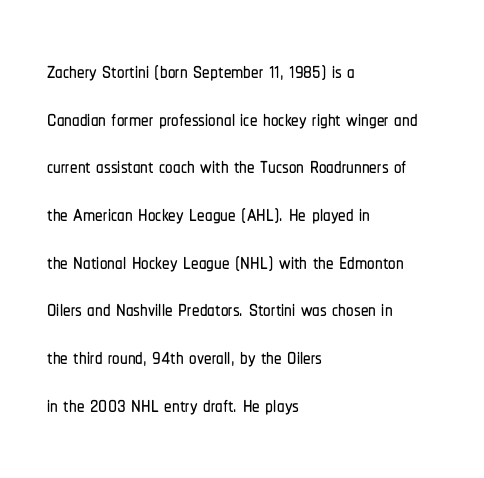
{"serif": "no", "italic": "no", "width": "condensed", "stroke_contrast": "low", "x_height": "medium", "monospaced": "no", "underline": "no", "align": "left", "line_spacing": "normal", "line_spacing_ratio": 1.59, "letter_spacing": "normal", "letter_spacing_em": 0.0, "glyph_px": 30}
